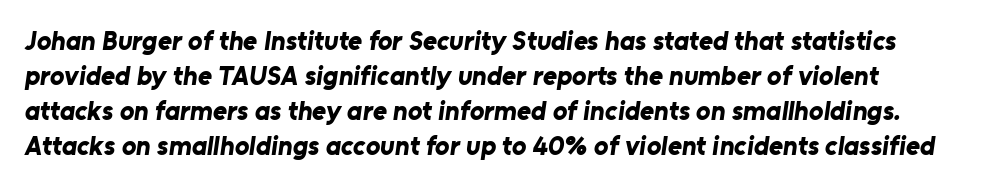
The image shows 27 px bold type; set normal line spacing (1.3x), normal letter spacing, not underlined.
